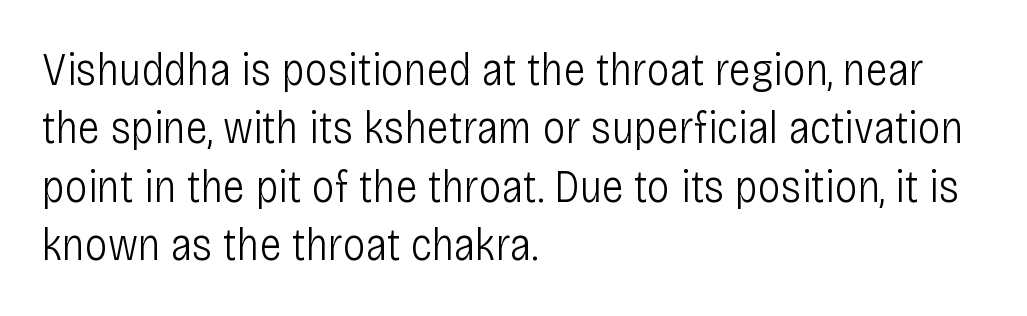
{"serif": "no", "italic": "no", "bold": "no", "weight": "light", "width": "condensed", "stroke_contrast": "low", "x_height": "large", "monospaced": "no", "underline": "no", "align": "left", "line_spacing": "normal", "line_spacing_ratio": 1.27, "letter_spacing": "normal", "letter_spacing_em": 0.0, "glyph_px": 46}
